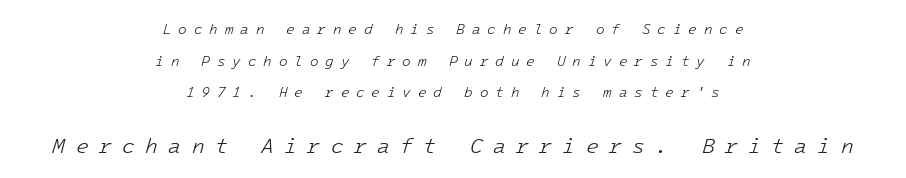
{"italic": "yes", "lean": "right", "slant_degrees": 16, "bold": "no", "underline": "no", "align": "center", "line_spacing": "loose", "line_spacing_ratio": 2.26, "letter_spacing": "wide", "letter_spacing_em": 0.49, "larger_block": "second", "size_ratio": 1.5, "glyph_px": 21}
